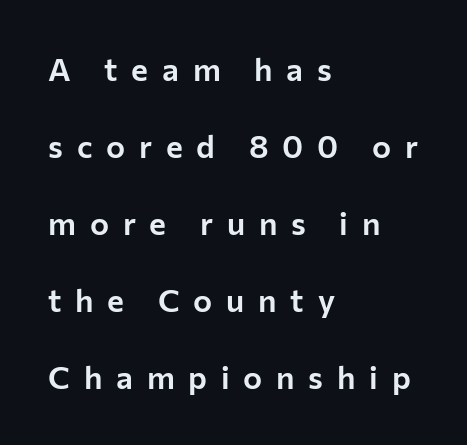
{"serif": "no", "italic": "no", "width": "normal", "stroke_contrast": "low", "x_height": "medium", "monospaced": "no", "underline": "no", "align": "left", "line_spacing": "loose", "line_spacing_ratio": 2.41, "letter_spacing": "wide", "letter_spacing_em": 0.43, "glyph_px": 32}
